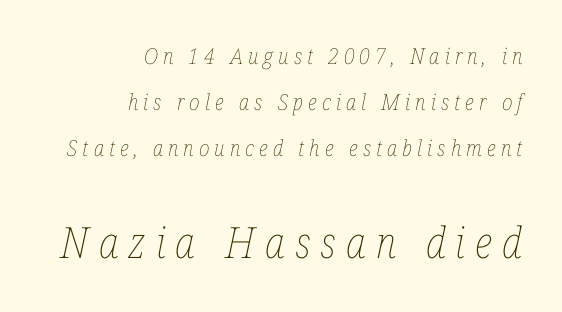
{"italic": "yes", "lean": "right", "slant_degrees": 12, "bold": "no", "weight": "thin", "width": "condensed", "stroke_contrast": "low", "x_height": "medium", "monospaced": "no", "underline": "no", "align": "right", "line_spacing": "loose", "line_spacing_ratio": 2.09, "letter_spacing": "wide", "letter_spacing_em": 0.23, "larger_block": "second", "size_ratio": 1.95, "glyph_px": 43}
